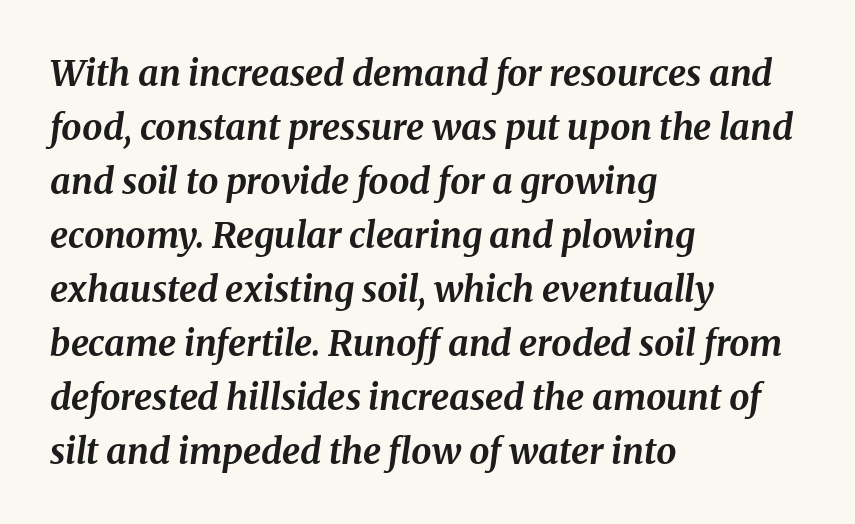
The image shows 36 px bold type, italic (leaning right); set left-aligned, normal line spacing (1.5x), normal letter spacing, not underlined; medium stroke contrast and a medium x-height.
